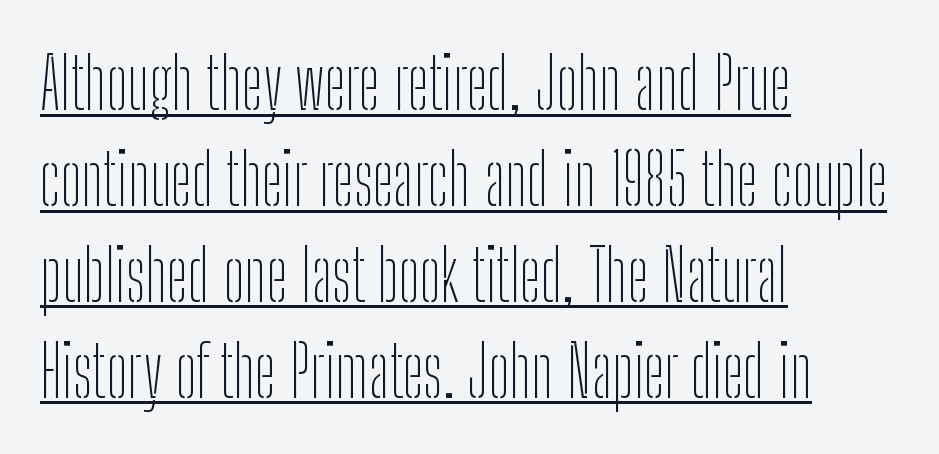
Classification — sans serif. Ascenders rise straight up at ninety degrees. This reads as an unemphasized weight, regular at the heaviest. Alignment: flush left. One glance says typical: line gaps are just what's usual. Character widths vary here, with narrow letters taking less room than wide ones.
